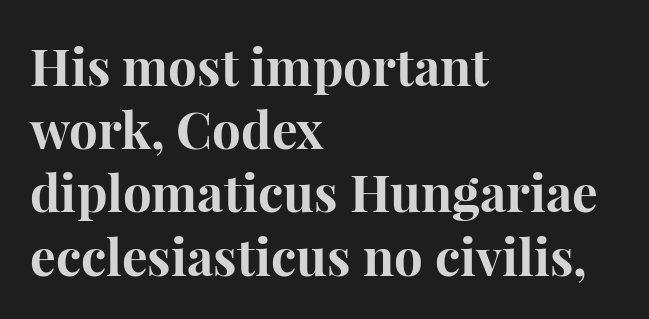
The image shows 51 px bold serif type, upright; set left-aligned, line spacing 1.24x, normal letter spacing, not underlined; high stroke contrast and a medium x-height.
